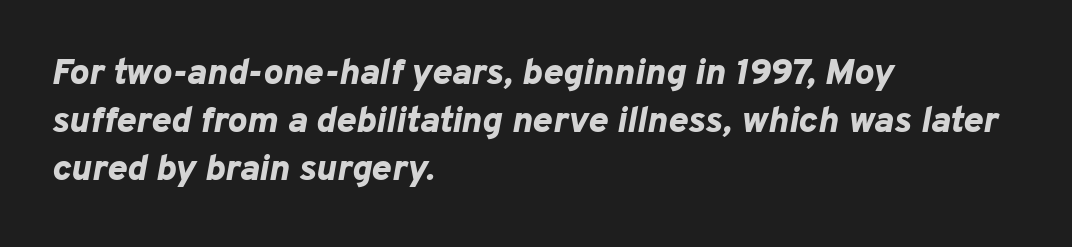
Q: Is the text bold? A: Yes.
Q: Is the text italic (slanted)? A: Yes, it leans right by about 10 degrees.
Q: Is the text underlined? A: No.
Q: How is the paragraph aligned? A: Left-aligned.
Q: Is the spacing between letters normal or unusually wide? A: Normal.
Q: Is the spacing between lines tight, normal or loose? A: Normal.
Q: Width (condensed, normal, or wide)? A: Normal.
Q: Stroke contrast? A: Low.
Q: x-height? A: Medium.
Q: Monospaced? A: No.
